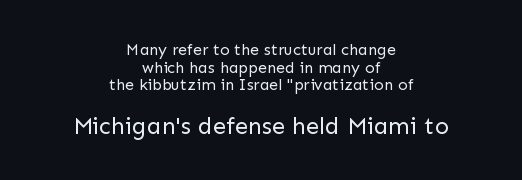
The image shows 24 px text type, upright; set centered, tight line spacing (1.1x), normal letter spacing, not underlined; the second (bottom) block is 1.5x larger.
